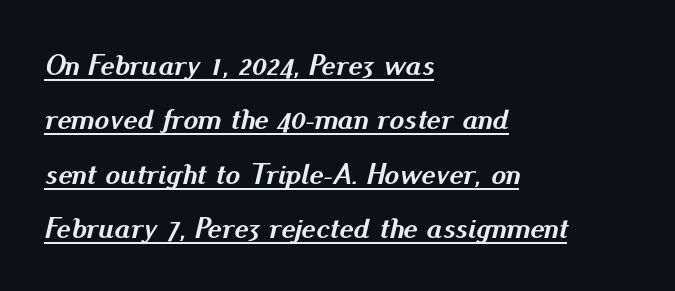
Summary of weight: heavy, a full bold. Honestly, the underline is the first thing you notice here. Character widths vary here, with narrow letters taking less room than wide ones. The rag falls on the right side of this text block. These lines keep a tight, regular rhythm from letter to letter. Posture: slanted.
